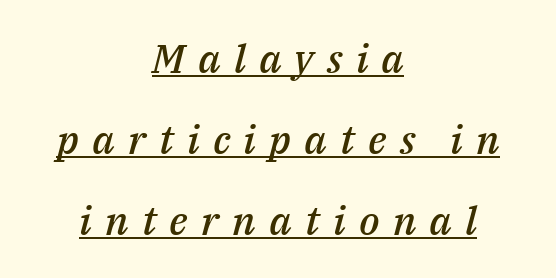
Baseline-to-baseline distance is far greater than the letter height. You could only call the tracking loose — the letters float apart. The passage shown is typed in a proportional face where columns would drift. The specimen reads as italic at a glance. Bold? Not quite — semibold, heavier than regular but stopping short.
